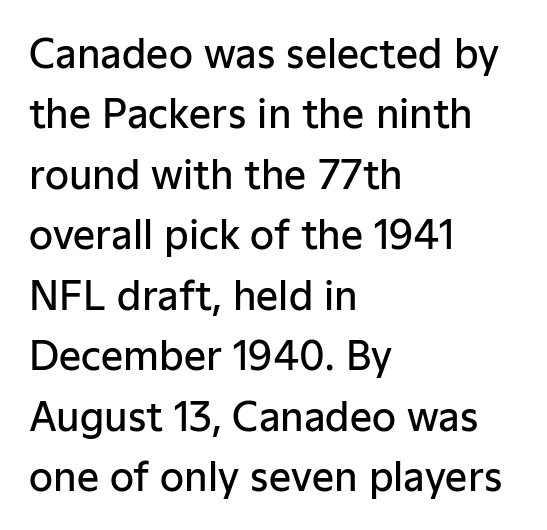
{"serif": "no", "italic": "no", "bold": "semi", "weight": "semibold", "width": "normal", "stroke_contrast": "low", "x_height": "medium", "monospaced": "no", "underline": "no", "align": "left", "line_spacing": "normal", "line_spacing_ratio": 1.55, "letter_spacing": "normal", "letter_spacing_em": 0.0, "glyph_px": 39}
